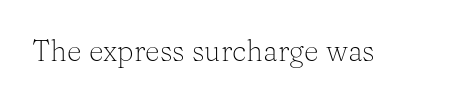
Q: Is the text bold? A: No.
Q: Is the text italic (slanted)? A: No, it is upright.
Q: Is the typeface a serif or a sans-serif typeface? A: Serif.
Q: Is the text underlined? A: No.
Q: Is the spacing between letters normal or unusually wide? A: Normal.
Q: Width (condensed, normal, or wide)? A: Normal.
Q: Stroke contrast? A: Medium.
Q: x-height? A: Medium.
Q: Monospaced? A: No.
